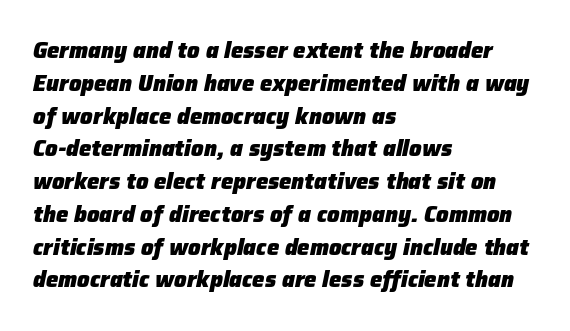
{"italic": "yes", "lean": "right", "slant_degrees": 12, "bold": "yes", "underline": "no", "align": "left", "line_spacing": "normal", "line_spacing_ratio": 1.49, "letter_spacing": "normal", "letter_spacing_em": 0.0, "glyph_px": 22}
